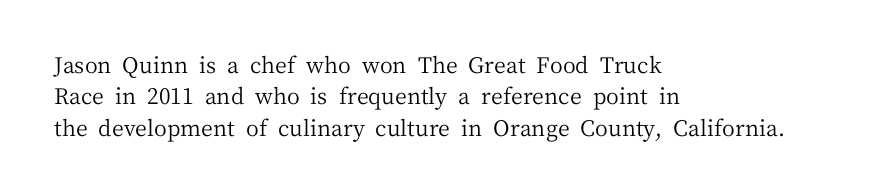
The line-height multiplier appears to be the usual default. The ragged edge is on the right, which tells us the setting is flush left. A typesetter would mark this as roman, not italic. This sample uses plain, unmodified letter spacing. No letter is thick-stroked: the sample isn't bold.
